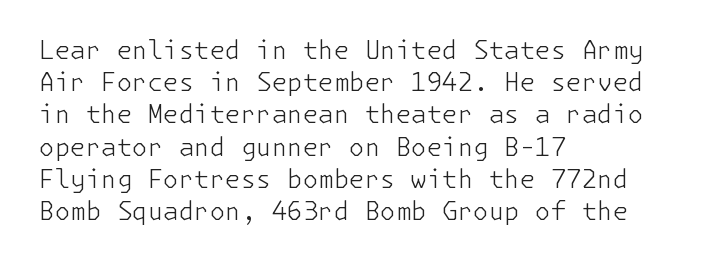
These lines keep a tight, regular rhythm from letter to letter. This sample is left-justified, so line endings fall wherever the words run out. The space between consecutive lines is moderate. Do the letters lean? They stand straight. The passage shown is not underscored anywhere. Stems and bowls with no extra thickness — not bold.
